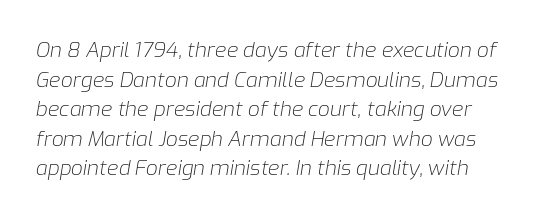
{"italic": "yes", "lean": "right", "slant_degrees": 9, "bold": "no", "underline": "no", "line_spacing": "normal", "line_spacing_ratio": 1.41, "letter_spacing": "normal", "letter_spacing_em": 0.0, "glyph_px": 21}
